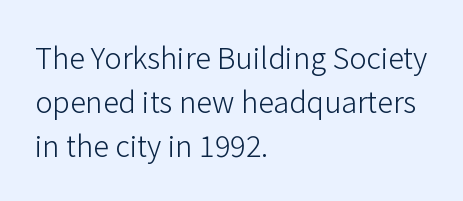
These glyphs show unthickened strokes, regular width or finer. The setting favours the left margin, as ordinary paragraphs usually do. These lines keep a tight, regular rhythm from letter to letter. The vertical gap from one line to the next is medium. Anything drawn beneath the words? Only blank space. The glyphs in this specimen are sans serif.
